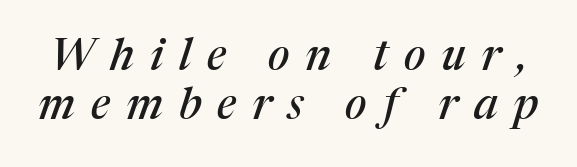
The image shows 44 px serif type, italic (leaning right); set tight line spacing (1.12x), unusually wide letter spacing (+0.36 em), not underlined; medium stroke contrast and a medium x-height.
